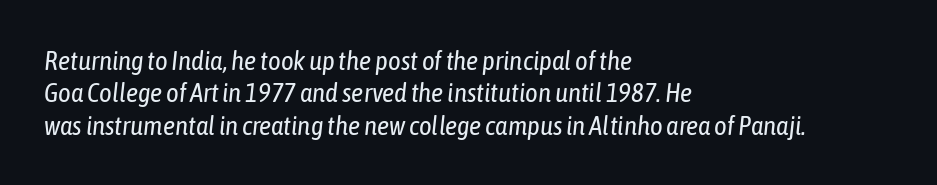
{"italic": "yes", "lean": "right", "slant_degrees": 6, "bold": "no", "underline": "no", "align": "left", "line_spacing_ratio": 1.2, "letter_spacing": "normal", "letter_spacing_em": 0.0, "glyph_px": 27}
